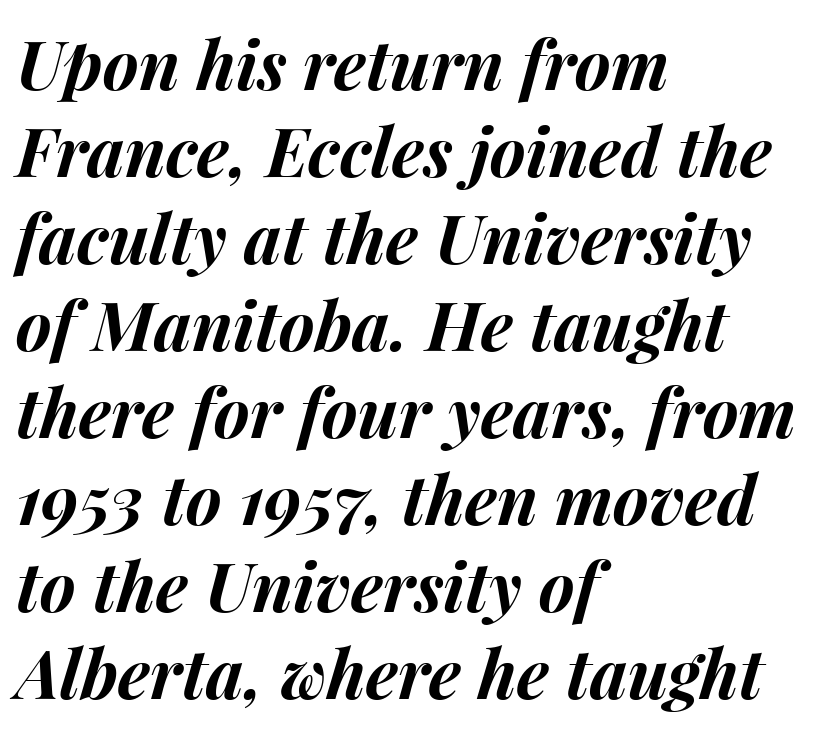
The passage shown is not underscored anywhere. This sample uses plain, unmodified letter spacing. Is this a fixed-width face? No — the glyphs have proportional, varying widths. Is the type bold? Yes — the strokes are clearly thick and heavy. Evenly set lines give the paragraph a standard silhouette.
